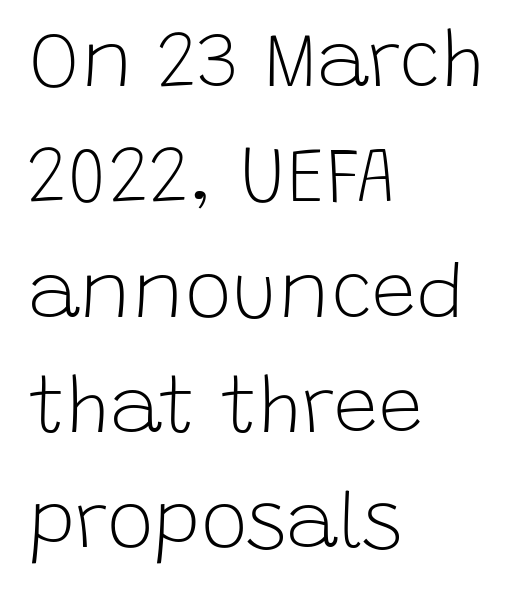
The image shows 79 px light sans-serif type, upright; set left-aligned, normal line spacing (1.46x), normal letter spacing, not underlined; low stroke contrast and a large x-height.
